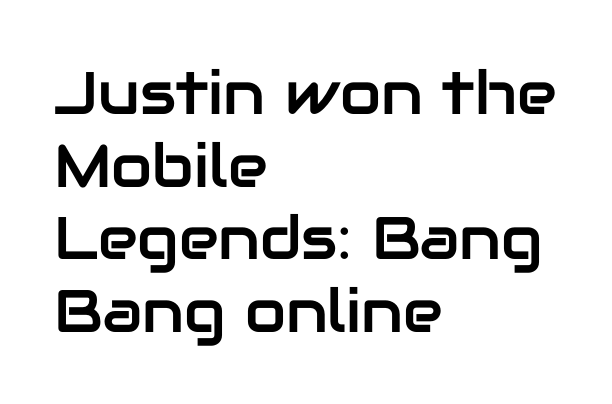
Q: Is the text italic (slanted)? A: No, it is upright.
Q: Is the typeface a serif or a sans-serif typeface? A: Sans-serif.
Q: Is the text underlined? A: No.
Q: How is the paragraph aligned? A: Left-aligned.
Q: Is the spacing between letters normal or unusually wide? A: Normal.
Q: Width (condensed, normal, or wide)? A: Normal.
Q: Stroke contrast? A: Low.
Q: x-height? A: Medium.
Q: Monospaced? A: No.
